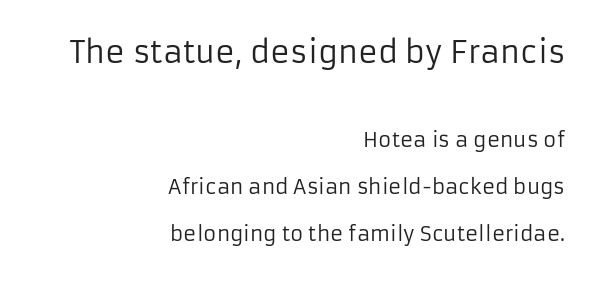
{"serif": "no", "italic": "no", "bold": "no", "weight": "regular", "width": "normal", "stroke_contrast": "low", "x_height": "medium", "monospaced": "no", "underline": "no", "align": "right", "line_spacing": "loose", "line_spacing_ratio": 2.35, "letter_spacing": "normal", "letter_spacing_em": 0.0, "larger_block": "first", "size_ratio": 1.5, "glyph_px": 30}
